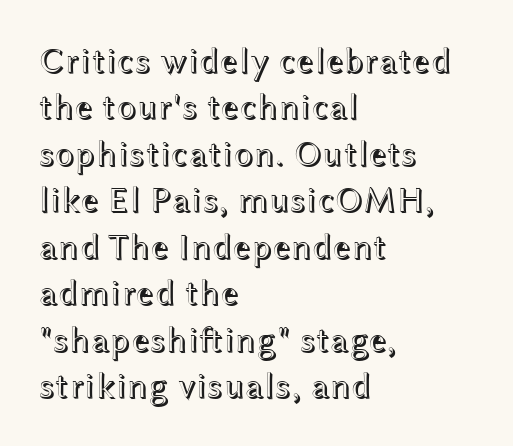
{"italic": "no", "width": "wide", "x_height": "medium", "monospaced": "no", "underline": "no", "align": "left", "line_spacing": "normal", "line_spacing_ratio": 1.29, "letter_spacing": "normal", "letter_spacing_em": 0.0, "glyph_px": 36}
